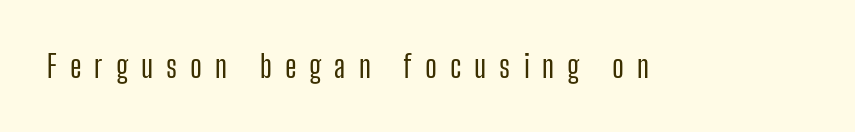
{"serif": "no", "italic": "no", "width": "condensed", "stroke_contrast": "low", "x_height": "medium", "monospaced": "no", "underline": "no", "letter_spacing": "wide", "letter_spacing_em": 0.42, "glyph_px": 31}
